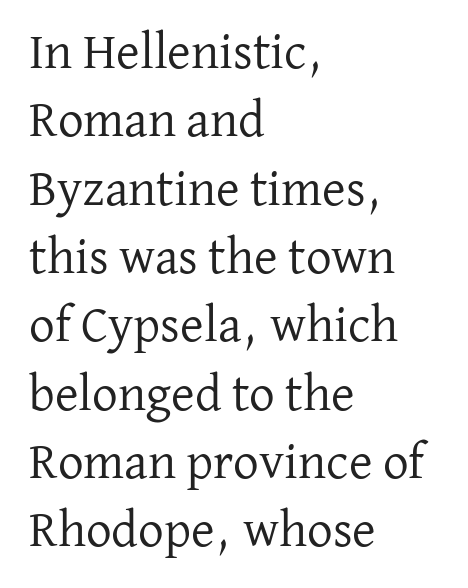
The image shows 51 px regular-weight serif type, upright; set left-aligned, normal line spacing (1.34x), normal letter spacing, not underlined; low stroke contrast and a medium x-height.
